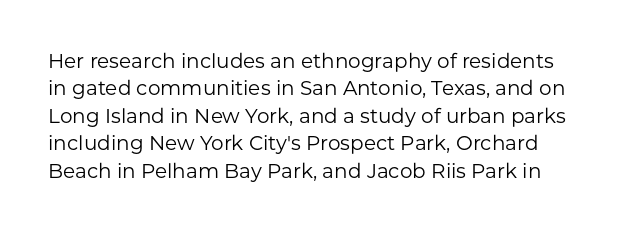
The image shows 20 px text type, upright; set normal line spacing (1.37x), normal letter spacing, not underlined.
